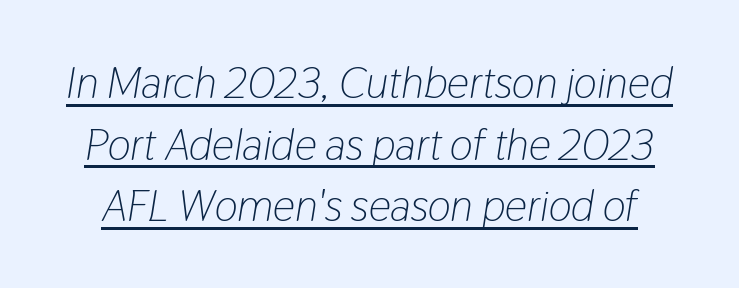
The letters are slanted; this is an italic face. What's the leading like? Ordinary, nothing unusual. Letters have the restrained weight of plain body copy at most. Note the varied advance widths — an 'i' is clearly narrower than an 'm'.
